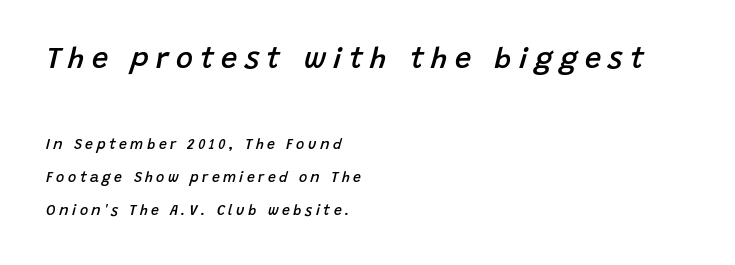
The image shows 29 px semibold type, italic (leaning right); set left-aligned, loose line spacing (2.36x), unusually wide letter spacing (+0.25 em), not underlined; the first (top) block is 2.07x larger; low stroke contrast and a large x-height.
